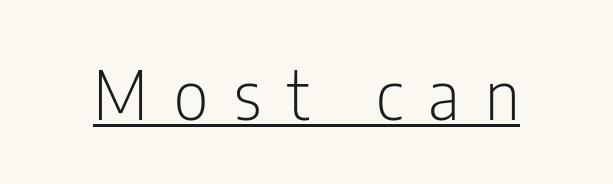
The passage shown is typeset with a sans-serif family. Vertical strokes here are truly vertical. Heaviness? Minimal to ordinary, like unemphasized prose. Every word sits above its own underline. Here the glyphs are tracked loosely, breaking word shapes into spaced letters. Each letter keeps its own natural width here, so spacing adapts to shape.
